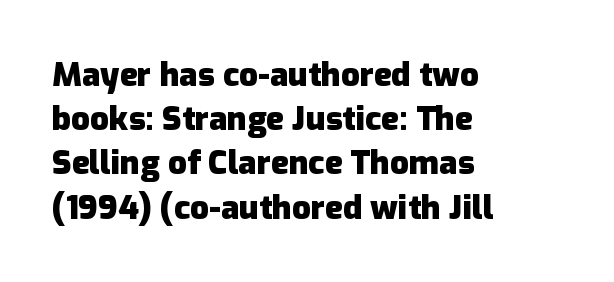
The lines sit at an ordinary, default distance from one another. The face used here is proportionally spaced, like ordinary book or web type. Emphasis by weight is at full strength: bold. The axis of the letterforms is exactly vertical. One-word summary of the alignment: left. Type without underlining.
